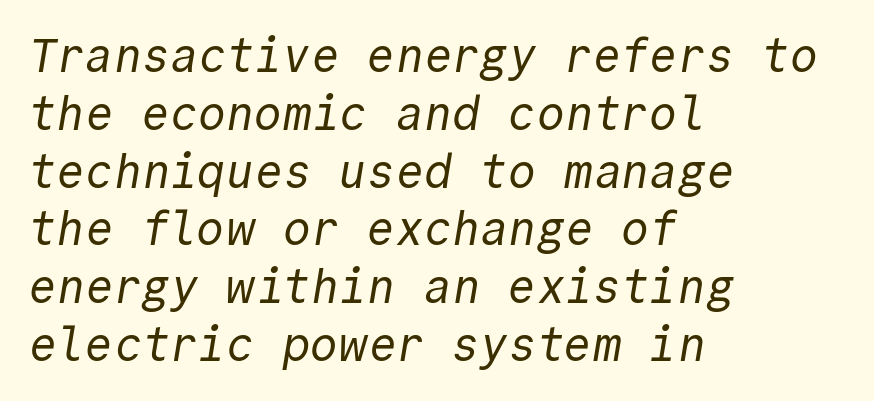
Q: Is the text bold? A: No.
Q: Is the typeface a serif or a sans-serif typeface? A: Sans-serif.
Q: Is the text underlined? A: No.
Q: How is the paragraph aligned? A: Left-aligned.
Q: Is the spacing between letters normal or unusually wide? A: Normal.
Q: Width (condensed, normal, or wide)? A: Normal.
Q: x-height? A: Medium.
Q: Monospaced? A: Yes.
